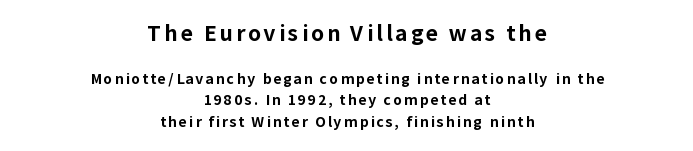
The space between consecutive lines is moderate. The gap between lines stays unmarked. The glyphs have the mass of a bold cut. The rendering shrinks the type as you move from the upper chunk to the lower. The typesetter chose a symmetrical, centered arrangement here. Upright lettering throughout.
